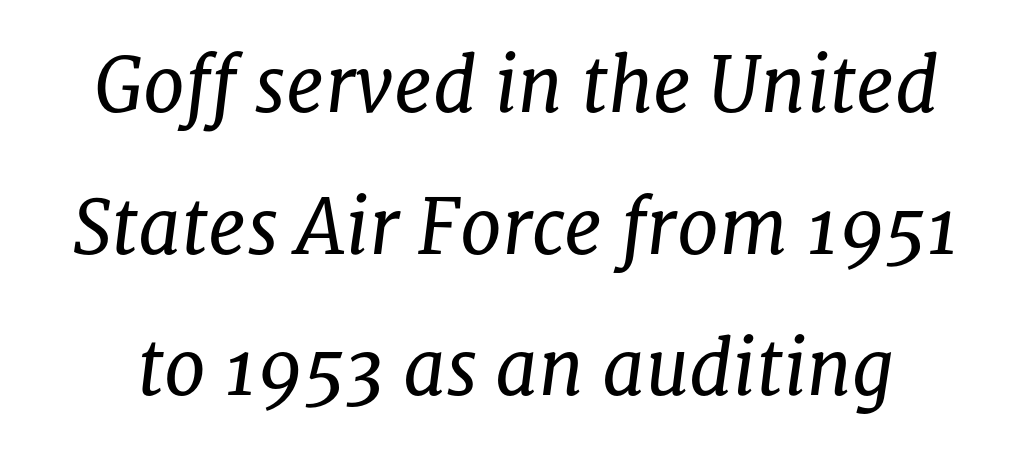
{"serif": "yes", "italic": "yes", "lean": "right", "slant_degrees": 8, "bold": "no", "weight": "regular", "width": "normal", "stroke_contrast": "low", "x_height": "medium", "monospaced": "no", "underline": "no", "line_spacing_ratio": 1.89, "letter_spacing": "normal", "letter_spacing_em": 0.0, "glyph_px": 75}
